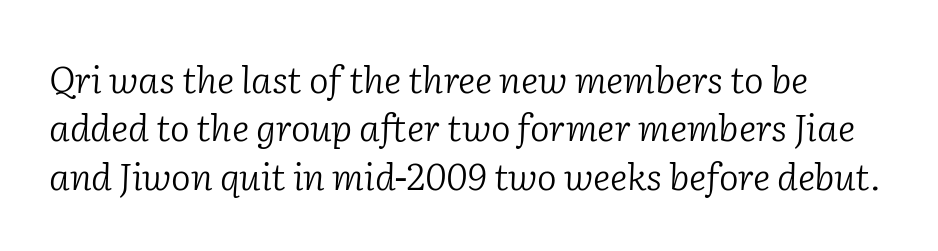
The letters sit at their default tracking, neither squeezed nor spread. This is oblique type, the kind used for emphasis or titles. The weight would be labelled regular, book, light, or lighter still. The rendering shows small feet on the letterforms — a serif design. Each new line begins a customary step beneath the previous one. The foot of each line stays bare and open.
